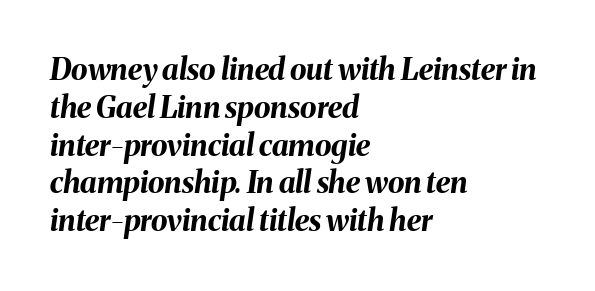
Quick note: interline space is typical. A typesetter would call this proportional, since set widths differ per character. What stands out about the letter spacing? Nothing — it is the standard amount. Nobody drew a line under any word here. How heavy is the stroke? Heavy — this is a bold. Posture: slanted.
